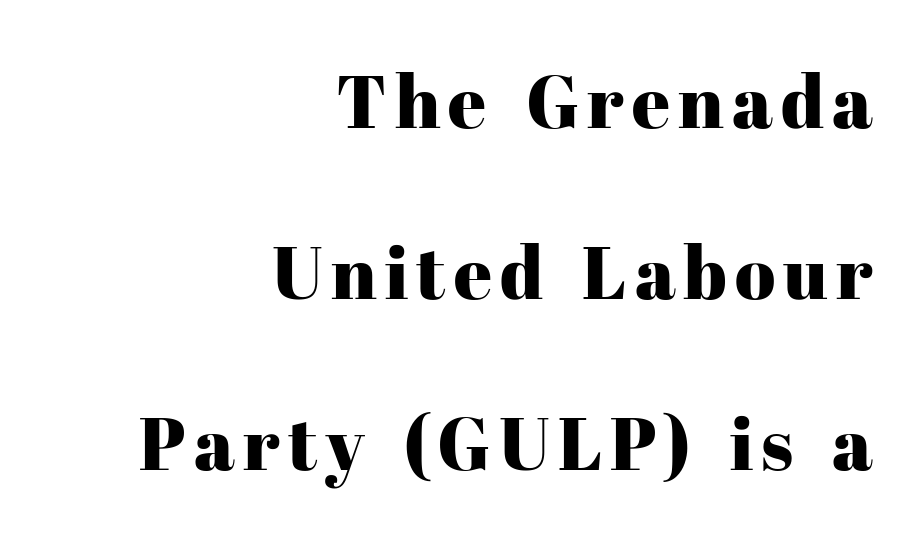
The passage shown is typed in a proportional face where columns would drift. The typography opts for an upright posture over an oblique one. Rows of type keep a wide berth in the vertical direction. The compositor pushed each line to the right boundary. Decoration check: the copy has no underline.
